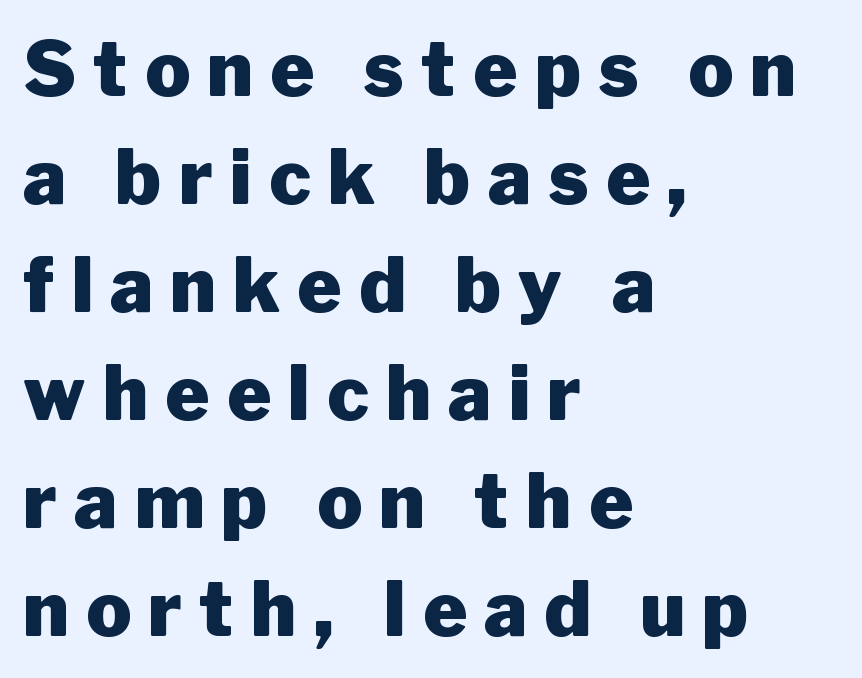
The image shows 75 px heavy sans-serif type, upright; set left-aligned, normal line spacing (1.44x), unusually wide letter spacing (+0.23 em), not underlined; low stroke contrast and a medium x-height.
